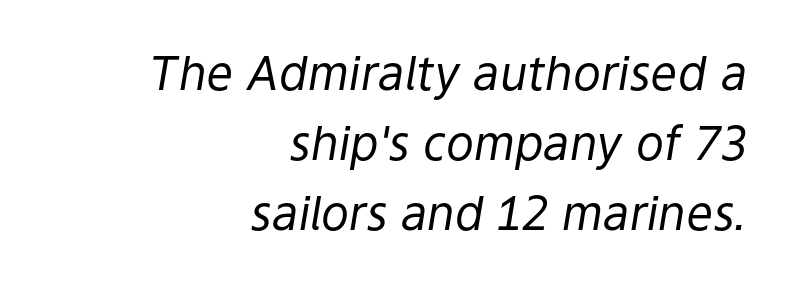
{"italic": "yes", "lean": "right", "slant_degrees": 9, "bold": "no", "weight": "regular", "width": "normal", "stroke_contrast": "low", "x_height": "medium", "monospaced": "no", "underline": "no", "align": "right", "line_spacing": "normal", "line_spacing_ratio": 1.49, "letter_spacing": "normal", "letter_spacing_em": 0.0, "glyph_px": 47}
